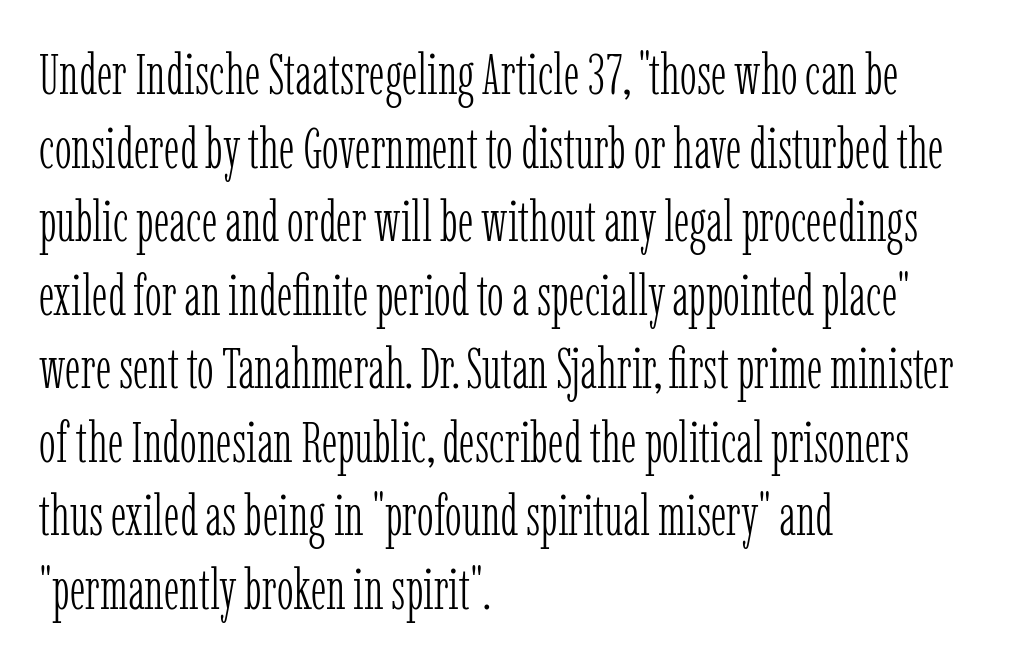
The passage shown stacks its lines at a standard gap. Each line starts at the same left margin while the right side varies. There is no visible air inserted between adjacent glyphs. Quick note: not italic, upright. The text was rendered using a seriffed face with decorative stroke endings.
